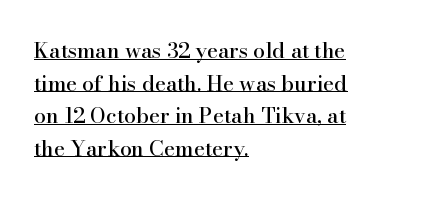
Is there much room between lines? A standard amount, neither cramped nor airy. The lines in this sample share a left origin and differ only in where they stop. The glyphs are accompanied by a horizontal stroke just below them. The rendering keeps characters at their native spacing. Nope, not italic — everything's standing straight.
